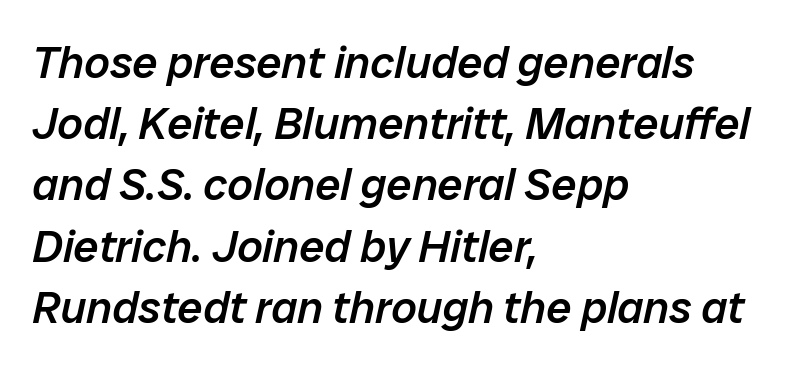
The image shows 45 px semibold type, italic (leaning right); set left-aligned, normal line spacing (1.36x), normal letter spacing, not underlined; low stroke contrast and a medium x-height.
